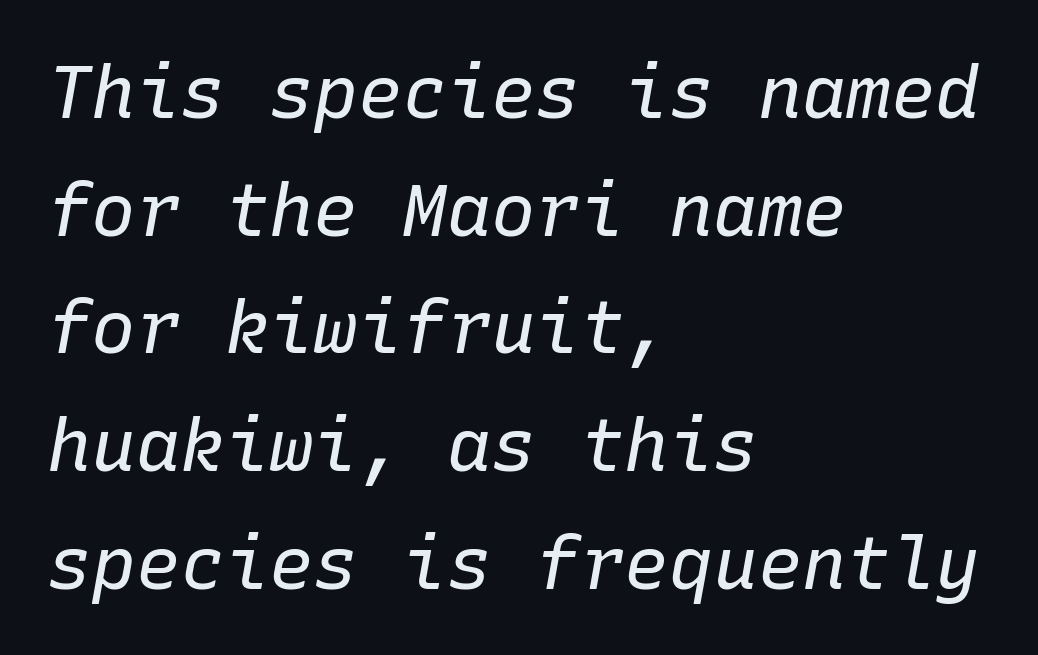
A typesetter would call this leading conventional body-copy spacing. Looks like terminal output: every glyph gets an equal slot. It's the slanting kind of type. Does the copy run flush right? No — it runs flush left. The foot of each line stays bare and open.
